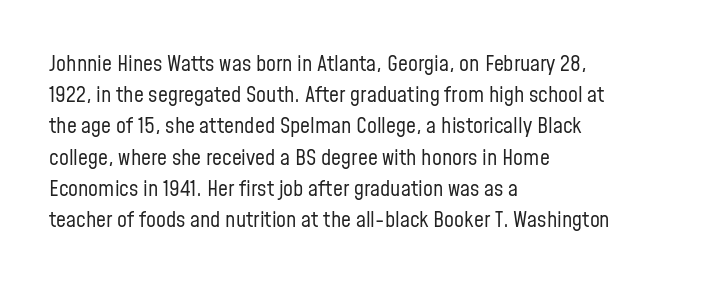
Q: Is the text bold? A: No.
Q: Is the text italic (slanted)? A: No, it is upright.
Q: Is the text underlined? A: No.
Q: How is the paragraph aligned? A: Left-aligned.
Q: Is the spacing between letters normal or unusually wide? A: Normal.
Q: Is the spacing between lines tight, normal or loose? A: Normal.
